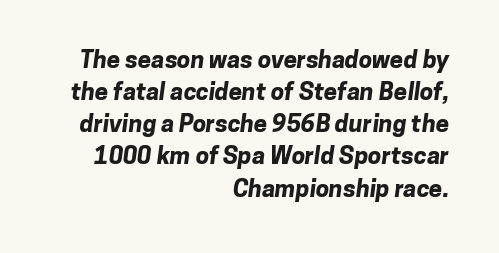
The image shows 24 px bold type; set right-aligned, normal line spacing (1.34x), normal letter spacing, not underlined.
